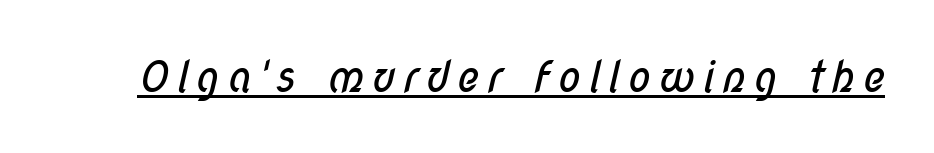
{"serif": "no", "bold": "no", "weight": "regular", "width": "condensed", "stroke_contrast": "low", "x_height": "medium", "monospaced": "no", "underline": "yes", "glyph_px": 43}
